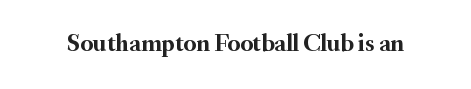
The image shows 24 px bold type, upright; set normal letter spacing, not underlined.
